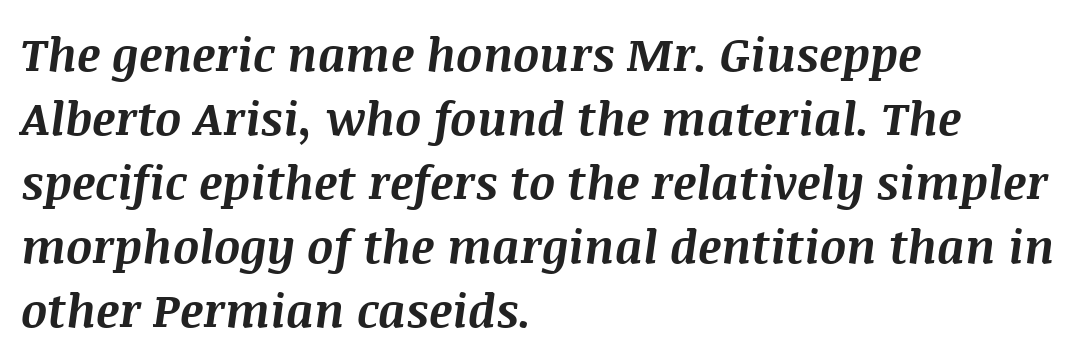
The image shows 46 px bold type, italic (leaning right); set left-aligned, normal line spacing (1.39x), normal letter spacing, not underlined; medium stroke contrast and a large x-height.
